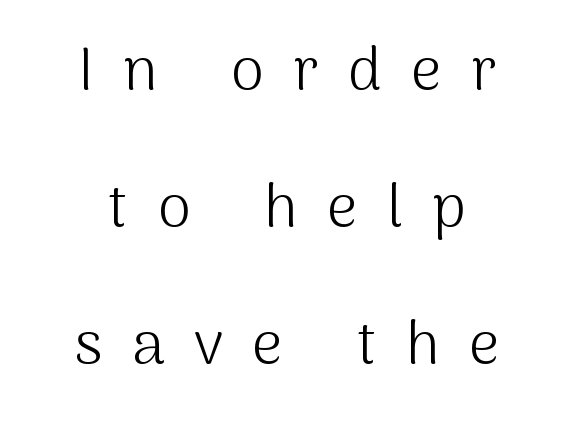
{"serif": "no", "italic": "no", "bold": "no", "weight": "light", "width": "normal", "stroke_contrast": "medium", "x_height": "medium", "monospaced": "no", "underline": "no", "align": "center", "line_spacing": "loose", "line_spacing_ratio": 2.28, "letter_spacing": "wide", "letter_spacing_em": 0.49, "glyph_px": 60}
